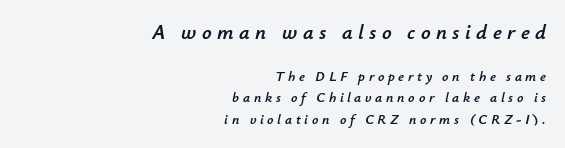
{"italic": "yes", "lean": "right", "slant_degrees": 12, "underline": "no", "align": "right", "line_spacing": "normal", "line_spacing_ratio": 1.53, "letter_spacing": "wide", "letter_spacing_em": 0.26, "larger_block": "first", "size_ratio": 1.5, "glyph_px": 21}
